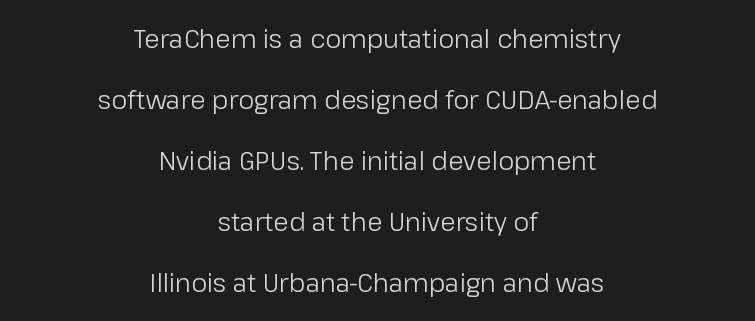
Each new line begins a long way beneath the previous one. Stroke thickness stays within the range of a standard reading face or lighter. The glyphs are unaccompanied by any horizontal stroke below them. This sample uses plain, unmodified letter spacing. Teacher's note: observe the equal gaps on both sides — that is centered alignment.
